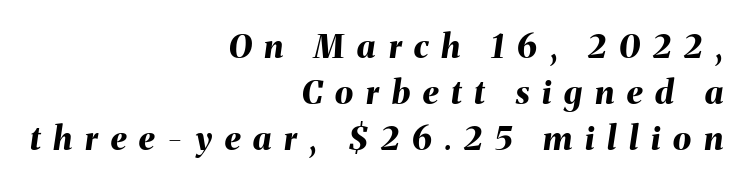
Q: Is the text bold? A: Yes.
Q: Is the text italic (slanted)? A: Yes, it leans right by about 8 degrees.
Q: Is the text underlined? A: No.
Q: How is the paragraph aligned? A: Right-aligned.
Q: Is the spacing between letters normal or unusually wide? A: Unusually wide.
Q: Is the spacing between lines tight, normal or loose? A: Normal.
Q: Width (condensed, normal, or wide)? A: Normal.
Q: Stroke contrast? A: Medium.
Q: x-height? A: Medium.
Q: Monospaced? A: No.
